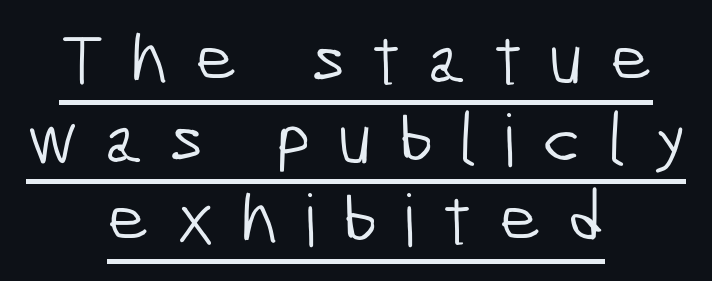
Q: Is the text bold? A: No.
Q: Is the typeface a serif or a sans-serif typeface? A: Sans-serif.
Q: Is the text underlined? A: Yes.
Q: How is the paragraph aligned? A: Centered.
Q: Is the spacing between letters normal or unusually wide? A: Unusually wide.
Q: Is the spacing between lines tight, normal or loose? A: Tight.
Q: Width (condensed, normal, or wide)? A: Condensed.
Q: Stroke contrast? A: Low.
Q: x-height? A: Medium.
Q: Monospaced? A: No.
